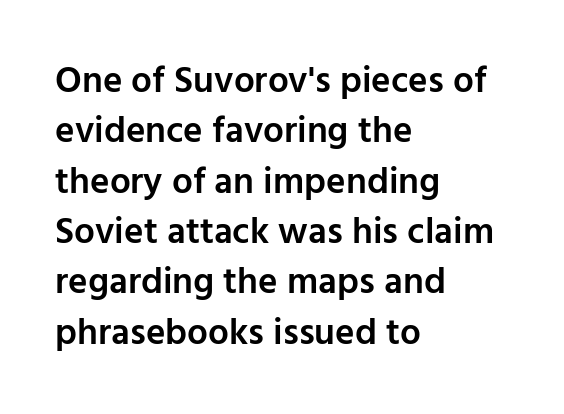
{"serif": "no", "italic": "no", "bold": "semi", "weight": "semibold", "width": "normal", "stroke_contrast": "low", "x_height": "medium", "monospaced": "no", "underline": "no", "align": "left", "line_spacing": "normal", "line_spacing_ratio": 1.36, "letter_spacing": "normal", "letter_spacing_em": 0.0, "glyph_px": 37}
